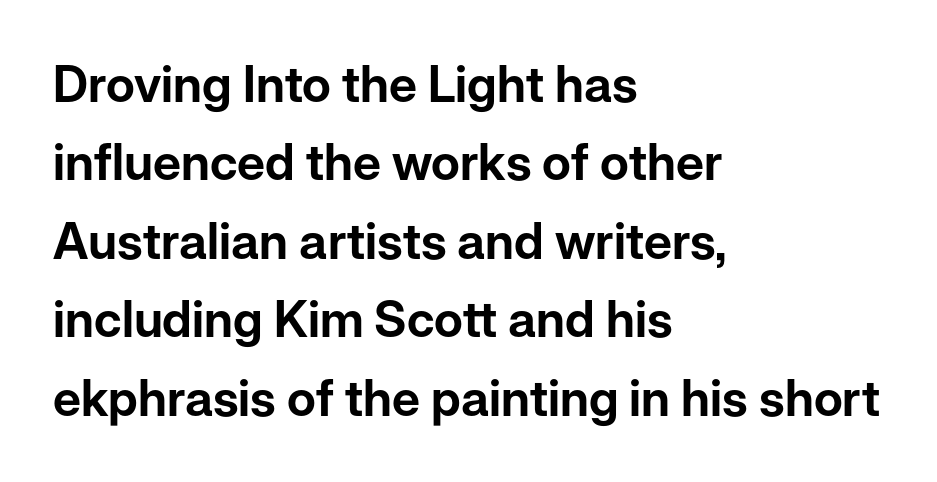
Q: Is the text italic (slanted)? A: No, it is upright.
Q: Is the typeface a serif or a sans-serif typeface? A: Sans-serif.
Q: Is the text underlined? A: No.
Q: How is the paragraph aligned? A: Left-aligned.
Q: Is the spacing between letters normal or unusually wide? A: Normal.
Q: Is the spacing between lines tight, normal or loose? A: Normal.
Q: Width (condensed, normal, or wide)? A: Normal.
Q: Stroke contrast? A: Low.
Q: x-height? A: Medium.
Q: Monospaced? A: No.
